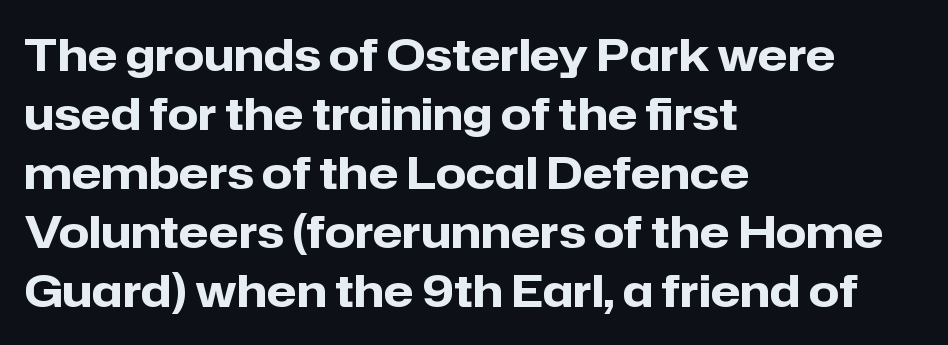
Q: Is the text bold? A: Yes.
Q: Is the text italic (slanted)? A: No, it is upright.
Q: Is the typeface a serif or a sans-serif typeface? A: Sans-serif.
Q: Is the text underlined? A: No.
Q: How is the paragraph aligned? A: Left-aligned.
Q: Is the spacing between letters normal or unusually wide? A: Normal.
Q: Is the spacing between lines tight, normal or loose? A: Normal.
Q: Width (condensed, normal, or wide)? A: Normal.
Q: Stroke contrast? A: Low.
Q: x-height? A: Medium.
Q: Monospaced? A: No.
